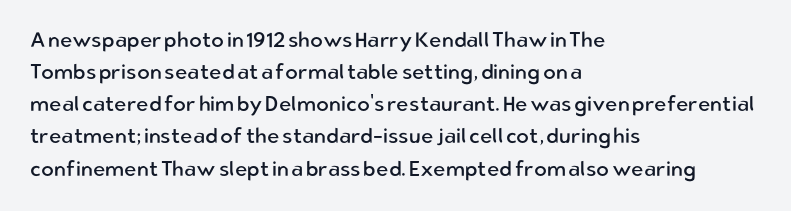
Q: Is the text bold? A: No.
Q: Is the text italic (slanted)? A: No, it is upright.
Q: Is the text underlined? A: No.
Q: How is the paragraph aligned? A: Left-aligned.
Q: Is the spacing between letters normal or unusually wide? A: Normal.
Q: Is the spacing between lines tight, normal or loose? A: Normal.
